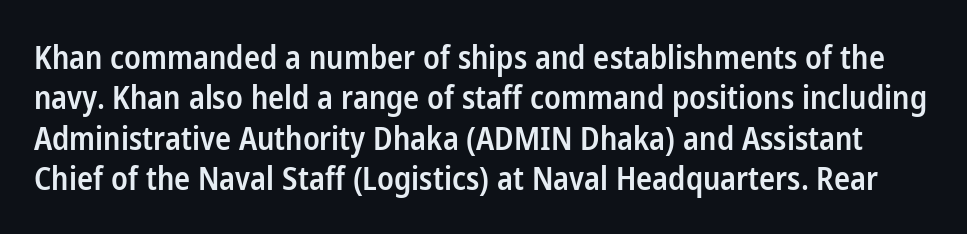
Q: Is the text bold? A: Semi-bold.
Q: Is the text italic (slanted)? A: No, it is upright.
Q: Is the typeface a serif or a sans-serif typeface? A: Sans-serif.
Q: Is the text underlined? A: No.
Q: Is the spacing between letters normal or unusually wide? A: Normal.
Q: Is the spacing between lines tight, normal or loose? A: Normal.
Q: Width (condensed, normal, or wide)? A: Condensed.
Q: Stroke contrast? A: Low.
Q: x-height? A: Medium.
Q: Monospaced? A: No.
